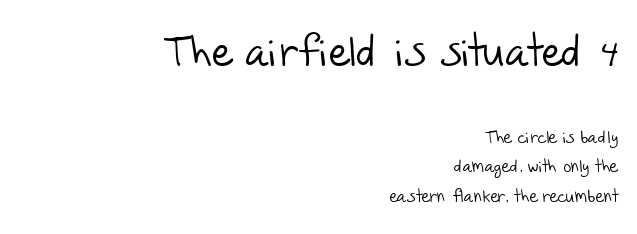
{"serif": "no", "bold": "no", "weight": "light", "width": "normal", "stroke_contrast": "low", "x_height": "large", "monospaced": "no", "underline": "no", "align": "right", "line_spacing_ratio": 1.71, "letter_spacing": "normal", "letter_spacing_em": 0.0, "larger_block": "first", "size_ratio": 2.47, "glyph_px": 42}
